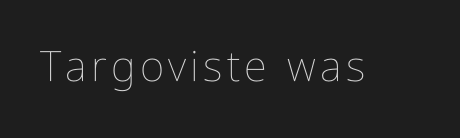
This is not heavy type; no bold has been used. The strip under each line holds only bare page. The face used here is proportionally spaced, like ordinary book or web type. No italicization has been applied; the sample stays upright.
